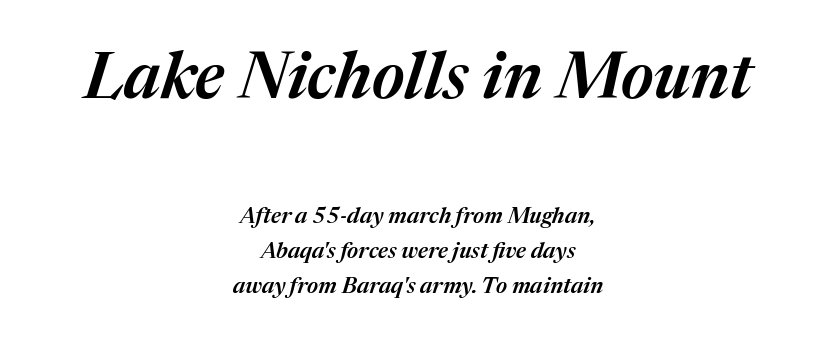
Caption: standard tracking, unaltered. Semibold letterforms, between regular and bold. A normal amount of white space separates one row of letters from the next. Whoever set this made the first block the dominant, larger element. You could not count columns in this text — the font is proportionally spaced.
